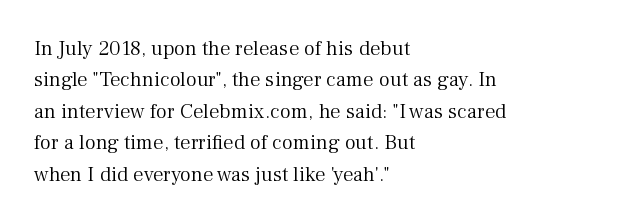
Each row of text sits above clean, open space. Italic? Not at all — the glyphs are vertical. Typeset ragged right — the left edge is the straight one. Each word holds together tightly as a unit, with standard inter-letter gaps. Interline gaps are of average width in this sample.
